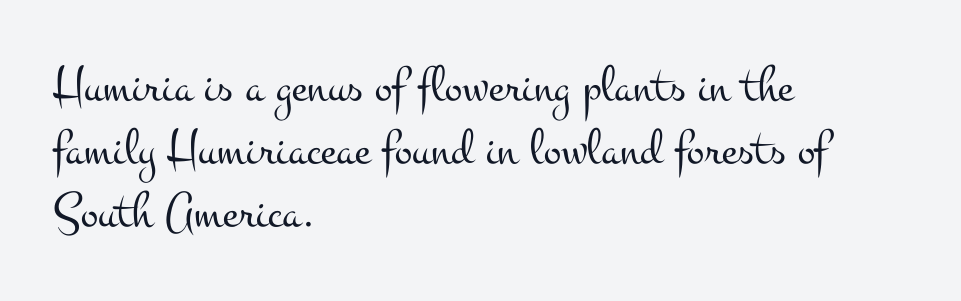
The image shows 52 px light, wide type; set left-aligned, line spacing 1.21x, normal letter spacing, not underlined; medium stroke contrast and a small x-height.
